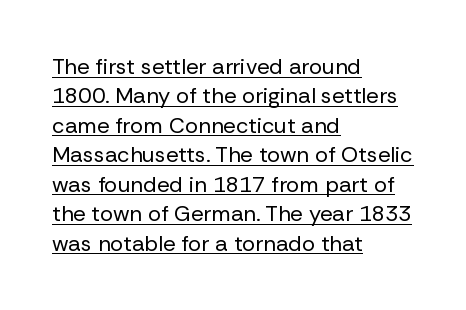
Q: Is the text bold? A: No.
Q: Is the text italic (slanted)? A: No, it is upright.
Q: Is the text underlined? A: Yes.
Q: How is the paragraph aligned? A: Left-aligned.
Q: Is the spacing between letters normal or unusually wide? A: Normal.
Q: Is the spacing between lines tight, normal or loose? A: Normal.
